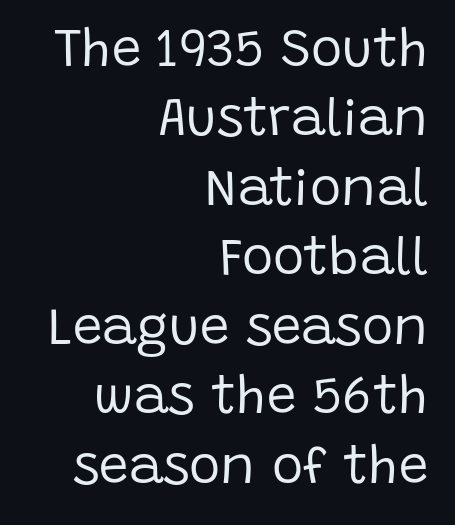
Q: Is the text bold? A: No.
Q: Is the text italic (slanted)? A: No, it is upright.
Q: Is the typeface a serif or a sans-serif typeface? A: Sans-serif.
Q: Is the text underlined? A: No.
Q: How is the paragraph aligned? A: Right-aligned.
Q: Is the spacing between letters normal or unusually wide? A: Normal.
Q: Is the spacing between lines tight, normal or loose? A: Normal.
Q: Width (condensed, normal, or wide)? A: Normal.
Q: Stroke contrast? A: Low.
Q: x-height? A: Large.
Q: Monospaced? A: No.
